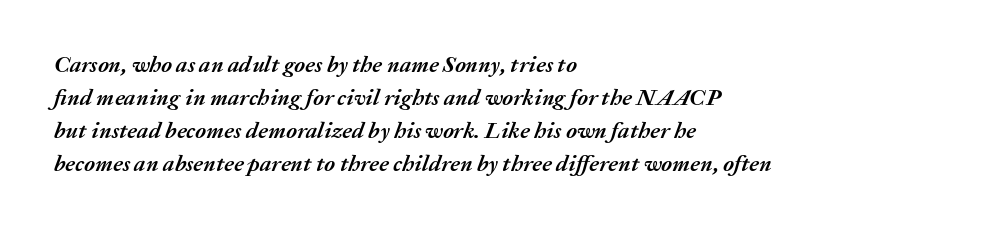
Q: Is the text bold? A: Yes.
Q: Is the text italic (slanted)? A: Yes, it leans right by about 20 degrees.
Q: Is the text underlined? A: No.
Q: How is the paragraph aligned? A: Left-aligned.
Q: Is the spacing between letters normal or unusually wide? A: Normal.
Q: Is the spacing between lines tight, normal or loose? A: Normal.
